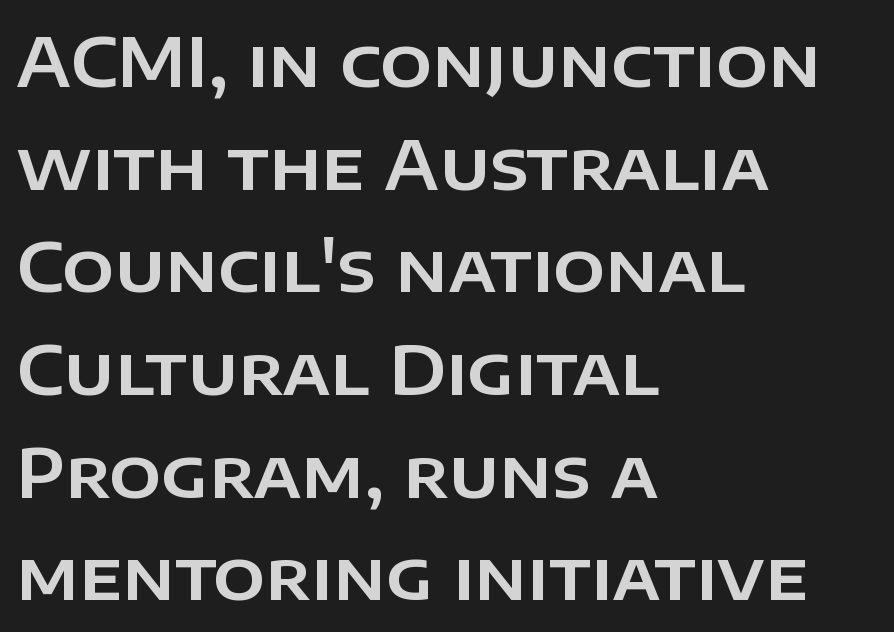
Letters rest on an invisible, unmarked baseline. Nobody touched the tracking dial on this one. The rendering anchors every line to the left-hand side. Notice how the stems are strictly vertical — no italics here. In terms of letterform style, serifs are entirely absent.
